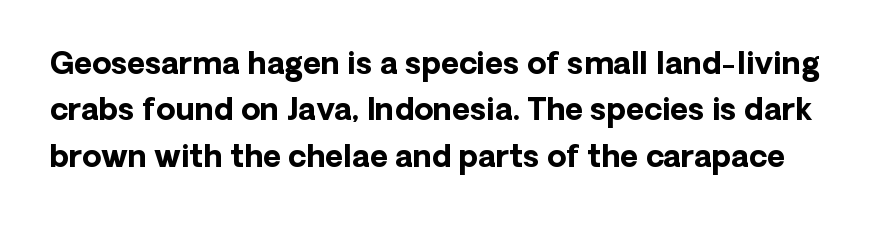
{"serif": "no", "italic": "no", "bold": "yes", "weight": "bold", "width": "normal", "stroke_contrast": "low", "x_height": "medium", "monospaced": "no", "underline": "no", "line_spacing": "normal", "line_spacing_ratio": 1.5, "letter_spacing": "normal", "letter_spacing_em": 0.0, "glyph_px": 31}
